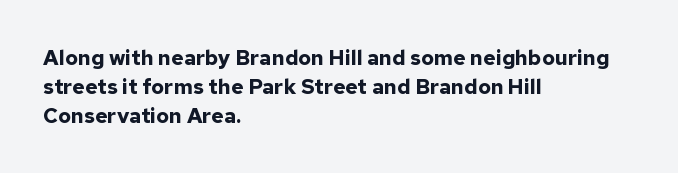
The lines are quadded left. These lines keep a tight, regular rhythm from letter to letter. The gap between lines stays unmarked. It's the straight-up-and-down kind of type. The rendering uses a moderate line-height, typical for paragraphs. Pretty heavy lettering here — definitely bold.
